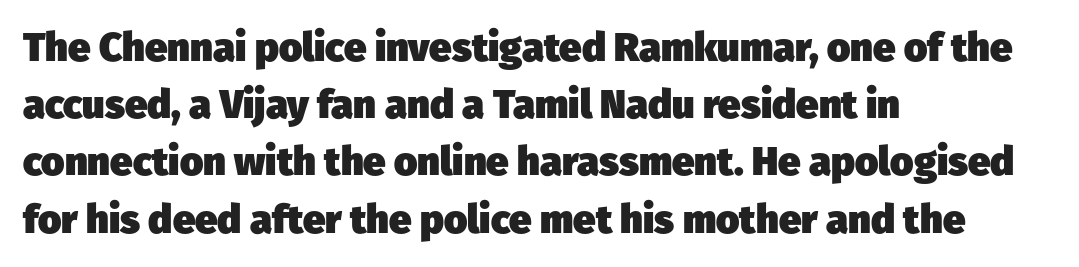
Type without underlining. The paragraph has a hard left edge and a soft right edge. These lines sit exactly where default settings would place them. These lines are rendered in a variable-pitch font. The rendering keeps characters at their native spacing. As a designer I'd log this as weight 700, bold.
